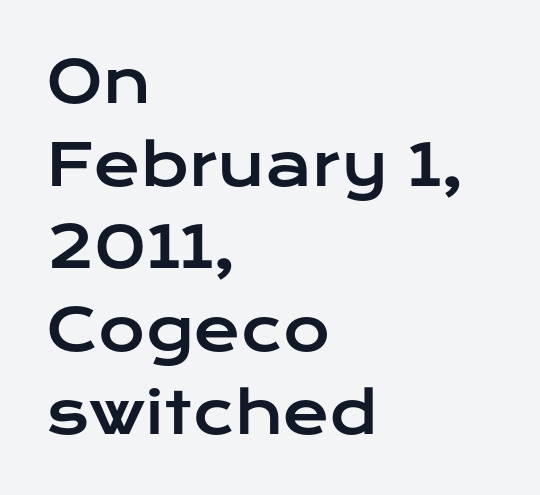
{"serif": "no", "italic": "no", "width": "wide", "stroke_contrast": "low", "x_height": "medium", "monospaced": "no", "underline": "no", "align": "left", "line_spacing": "normal", "line_spacing_ratio": 1.45, "letter_spacing": "normal", "letter_spacing_em": 0.0, "glyph_px": 57}
